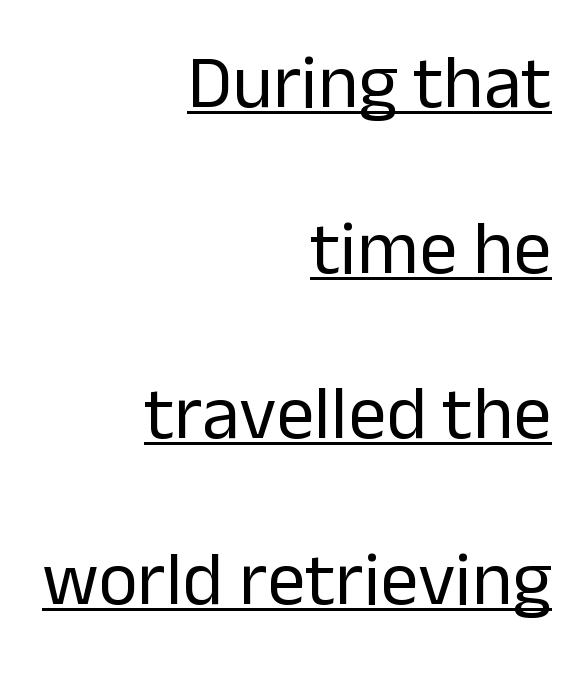
{"serif": "no", "italic": "no", "bold": "no", "weight": "regular", "width": "normal", "stroke_contrast": "low", "x_height": "medium", "monospaced": "no", "underline": "yes", "align": "right", "line_spacing": "loose", "line_spacing_ratio": 2.18, "letter_spacing": "normal", "letter_spacing_em": 0.0, "glyph_px": 76}
